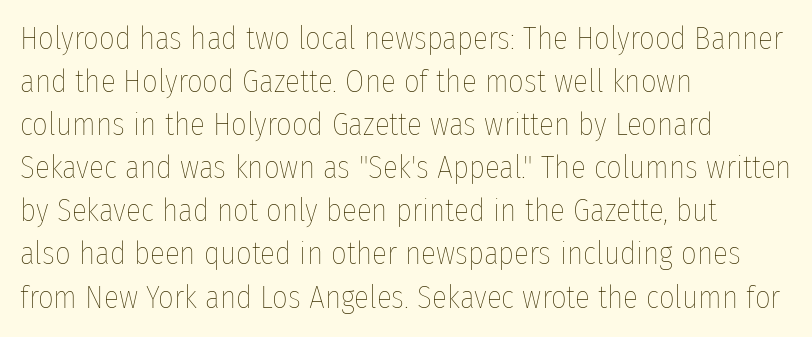
The image shows 31 px thin, condensed type, upright; set left-aligned, normal line spacing (1.39x), normal letter spacing, not underlined; low stroke contrast and a medium x-height.
